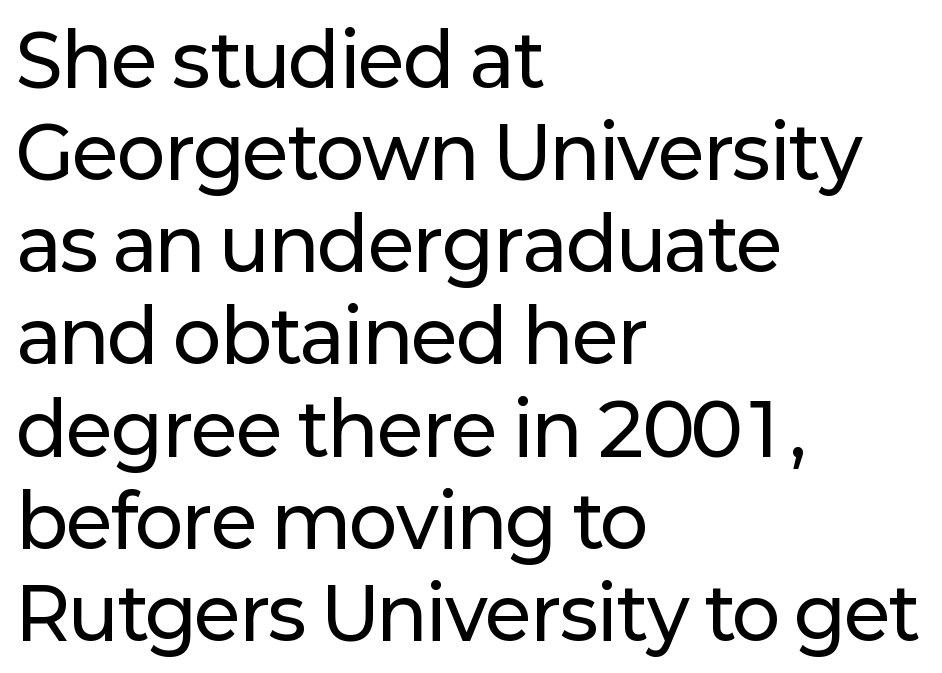
The image shows 72 px sans-serif type, upright; set left-aligned, normal line spacing (1.28x), normal letter spacing, not underlined; low stroke contrast and a medium x-height.
